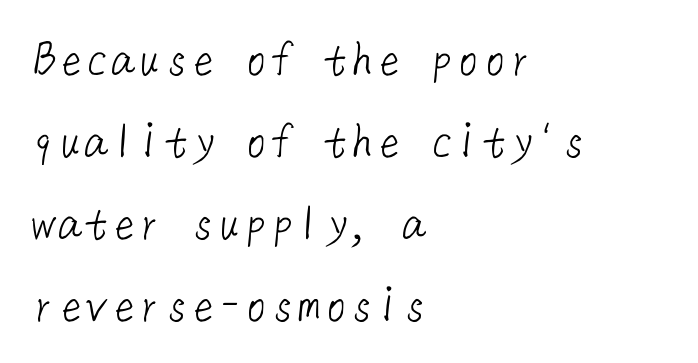
Q: Is the text bold? A: No.
Q: Is the typeface a serif or a sans-serif typeface? A: Sans-serif.
Q: Is the text underlined? A: No.
Q: How is the paragraph aligned? A: Left-aligned.
Q: Is the spacing between letters normal or unusually wide? A: Normal.
Q: Is the spacing between lines tight, normal or loose? A: Normal.
Q: Width (condensed, normal, or wide)? A: Normal.
Q: Stroke contrast? A: Low.
Q: x-height? A: Medium.
